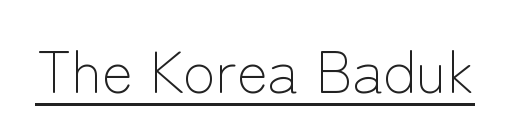
{"serif": "no", "italic": "no", "bold": "no", "weight": "light", "width": "normal", "stroke_contrast": "low", "x_height": "medium", "monospaced": "no", "underline": "yes", "letter_spacing": "normal", "letter_spacing_em": 0.0, "glyph_px": 59}
